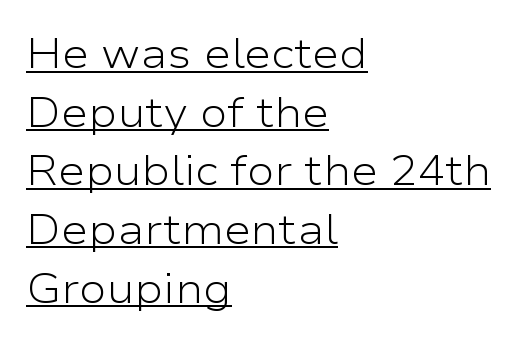
Does extra space separate the letters? No, they use regular spacing. Decoration check: the copy is underlined. Posture: upright roman. This sample keeps an unexceptional amount of space between lines. Visually the block forms a straight wall on the left and a jagged coastline on the right. The designer went with a sans here, leaving each stem footless.
